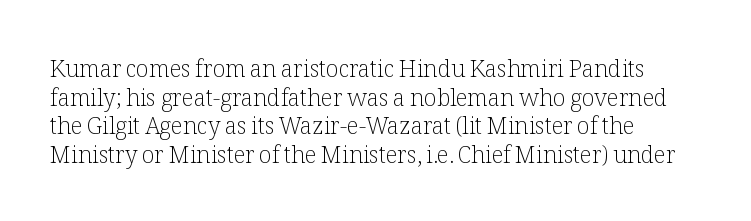
{"italic": "no", "bold": "no", "underline": "no", "align": "left", "line_spacing": "normal", "line_spacing_ratio": 1.25, "letter_spacing": "normal", "letter_spacing_em": 0.0, "glyph_px": 23}
